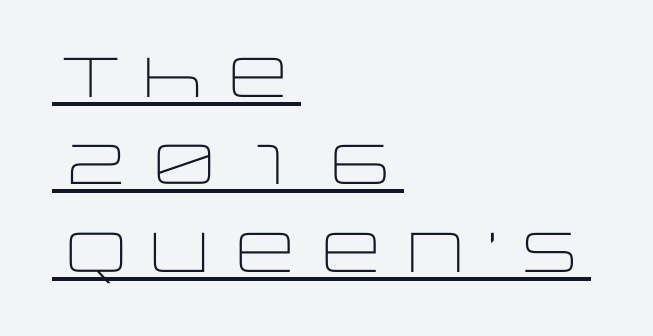
The tracking reads as untouched default to a designer's eye. In CSS terms this would be text-align: left. Regular leading. Weight: not bold — regular or lighter. Look at the bottom of the vertical strokes: they stop flat, with no serifs.
